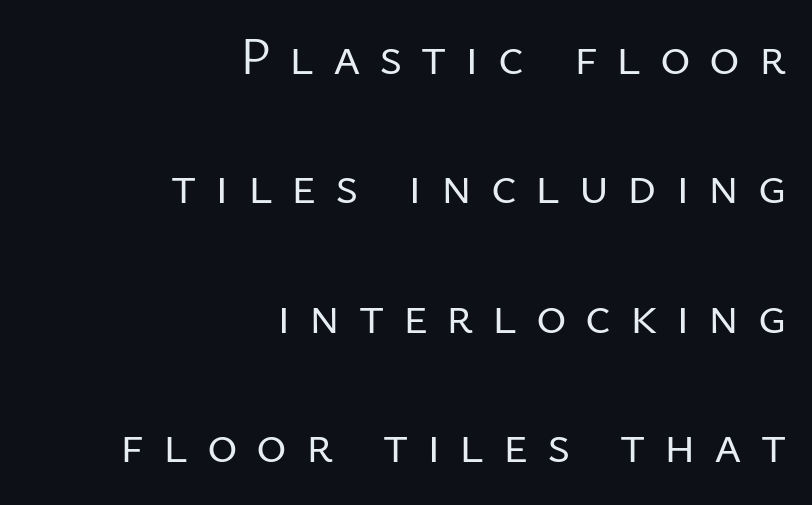
The image shows 52 px regular-weight sans-serif type, upright; set right-aligned, loose line spacing (2.49x), unusually wide letter spacing (+0.36 em), not underlined; low stroke contrast and a medium x-height.
